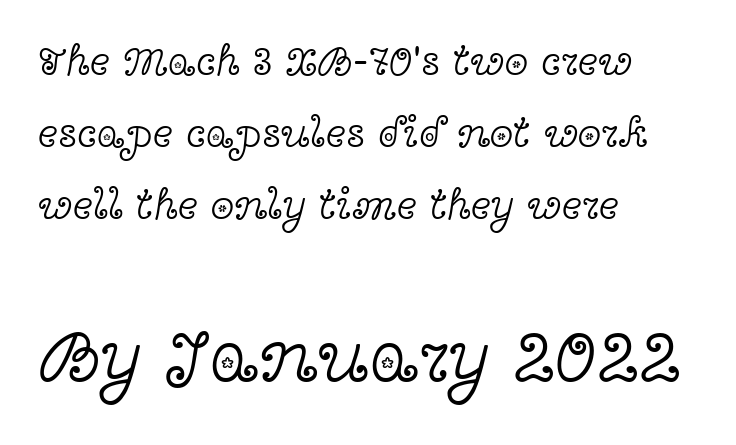
{"serif": "yes", "italic": "no", "bold": "no", "weight": "light", "width": "wide", "x_height": "medium", "monospaced": "no", "underline": "no", "align": "left", "line_spacing": "normal", "line_spacing_ratio": 1.68, "letter_spacing": "normal", "letter_spacing_em": 0.0, "larger_block": "second", "size_ratio": 1.77, "glyph_px": 76}
